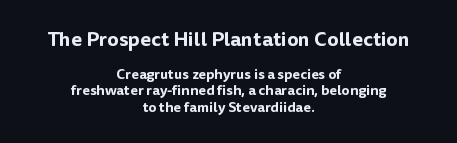
{"italic": "no", "underline": "no", "align": "center", "line_spacing_ratio": 1.16, "letter_spacing": "normal", "letter_spacing_em": 0.0, "larger_block": "first", "size_ratio": 1.43, "glyph_px": 20}
